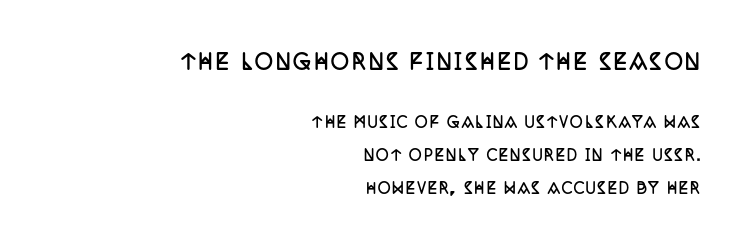
No word sits above an underline. I'd describe the lettering as bold — thick and assertive. Caption: multi-line text, flush right, ragged left. Italic? Not at all — the glyphs are vertical.
